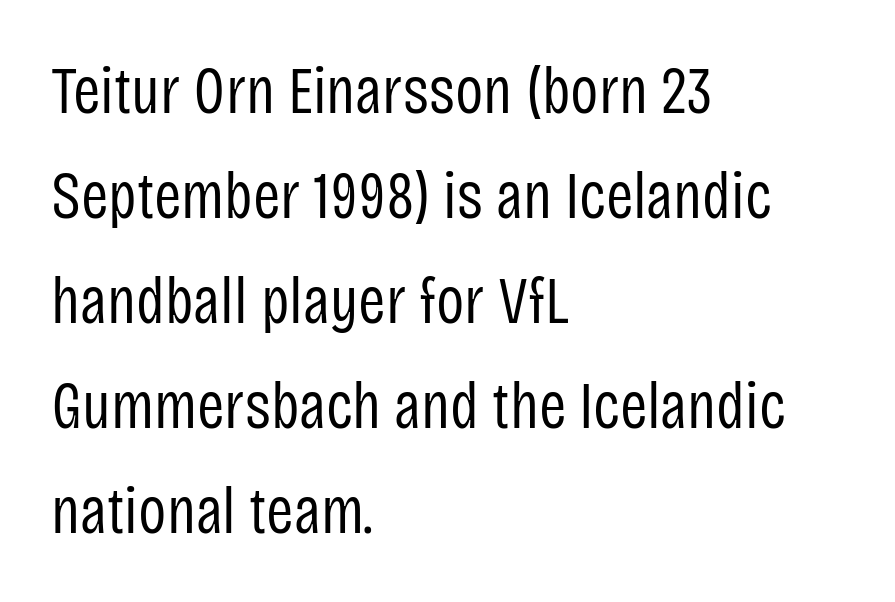
{"serif": "no", "italic": "no", "bold": "no", "weight": "regular", "width": "condensed", "stroke_contrast": "low", "x_height": "large", "monospaced": "no", "underline": "no", "align": "left", "line_spacing": "normal", "line_spacing_ratio": 1.59, "letter_spacing": "normal", "letter_spacing_em": 0.0, "glyph_px": 66}
